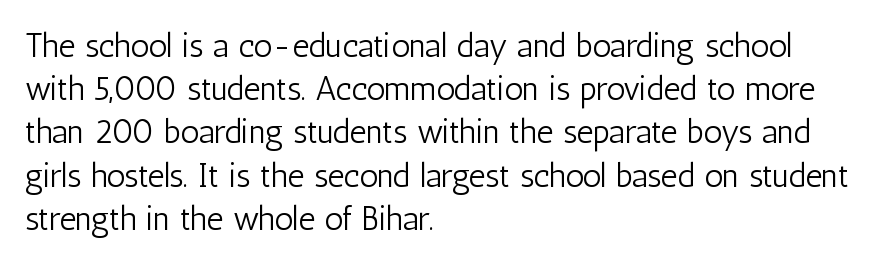
Q: Is the text bold? A: No.
Q: Is the text italic (slanted)? A: No, it is upright.
Q: Is the typeface a serif or a sans-serif typeface? A: Sans-serif.
Q: Is the text underlined? A: No.
Q: How is the paragraph aligned? A: Left-aligned.
Q: Is the spacing between letters normal or unusually wide? A: Normal.
Q: Is the spacing between lines tight, normal or loose? A: Normal.
Q: Width (condensed, normal, or wide)? A: Condensed.
Q: Stroke contrast? A: Low.
Q: x-height? A: Medium.
Q: Monospaced? A: No.
